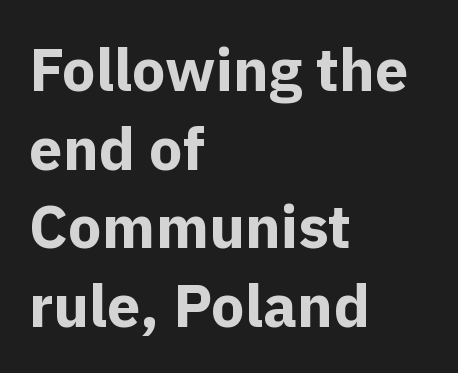
The image shows 60 px bold sans-serif type, upright; set left-aligned, normal line spacing (1.31x), normal letter spacing, not underlined; a medium x-height.
